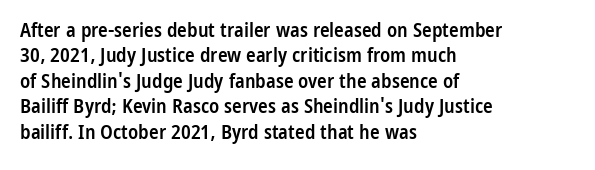
{"italic": "no", "bold": "semi", "underline": "no", "align": "left", "line_spacing": "normal", "line_spacing_ratio": 1.27, "letter_spacing": "normal", "letter_spacing_em": 0.0, "glyph_px": 20}
